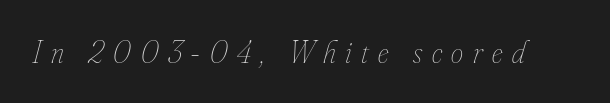
Is the stroke heavy? The answer is a plain regular-or-lighter. A typesetter would call this heavily tracked-out type. A clean baseline with only descenders dipping below it. Character widths vary here, with narrow letters taking less room than wide ones. Italic: yes, the glyphs are oblique.
